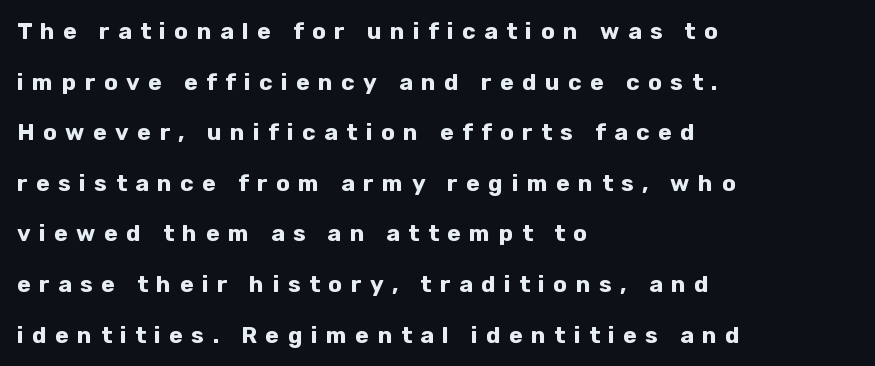
{"italic": "no", "bold": "yes", "underline": "no", "align": "left", "line_spacing": "loose", "line_spacing_ratio": 2.2, "letter_spacing": "wide", "letter_spacing_em": 0.37, "glyph_px": 23}
